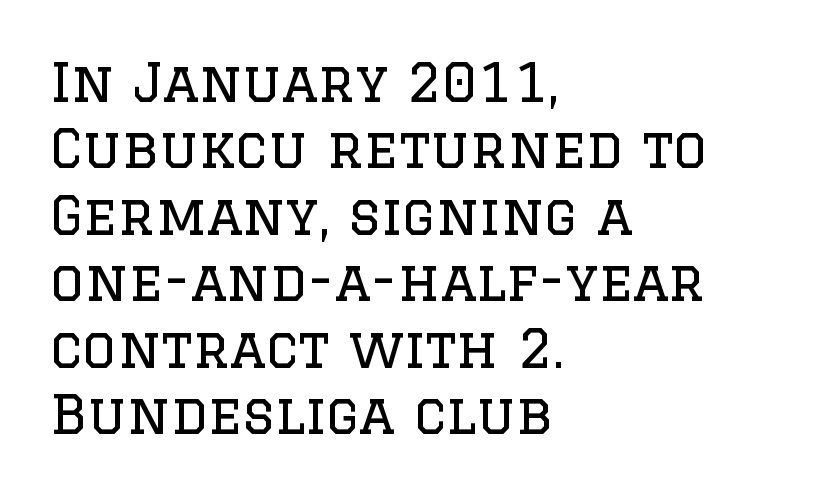
The font's upright variant was chosen for this text. A classic flush-left, rag-right setting is used for this passage. Short note: letters normally spaced. The letters advance in unequal steps, a hallmark of proportional type.
